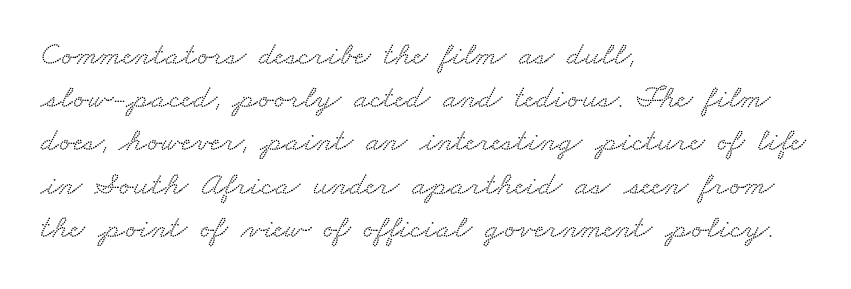
The image shows 33 px wide type; set left-aligned, normal line spacing (1.31x), normal letter spacing, not underlined; low stroke contrast and a small x-height.
